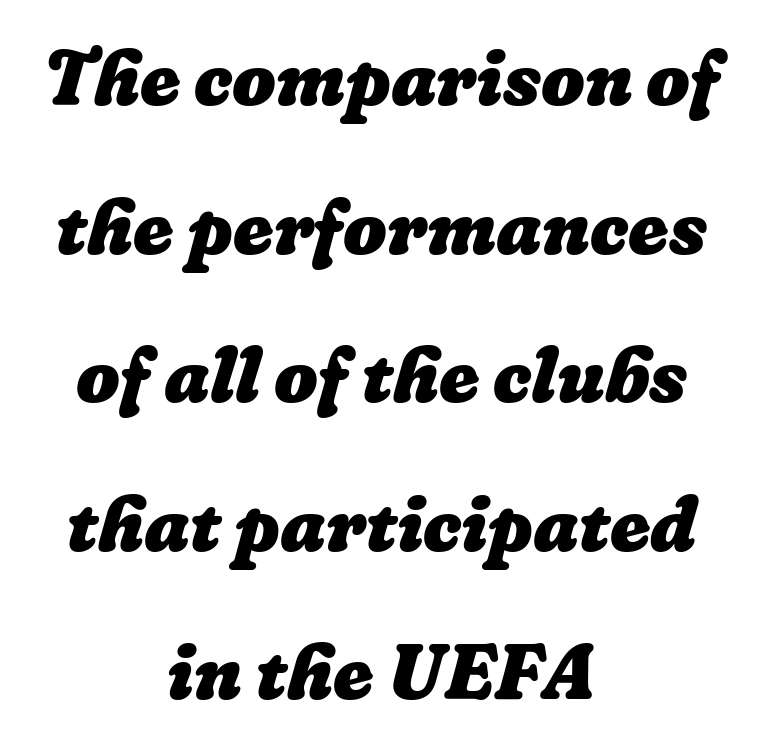
{"bold": "yes", "weight": "heavy", "width": "normal", "stroke_contrast": "low", "x_height": "medium", "monospaced": "no", "underline": "no", "align": "center", "line_spacing": "loose", "line_spacing_ratio": 1.93, "letter_spacing": "normal", "letter_spacing_em": 0.0, "glyph_px": 77}
